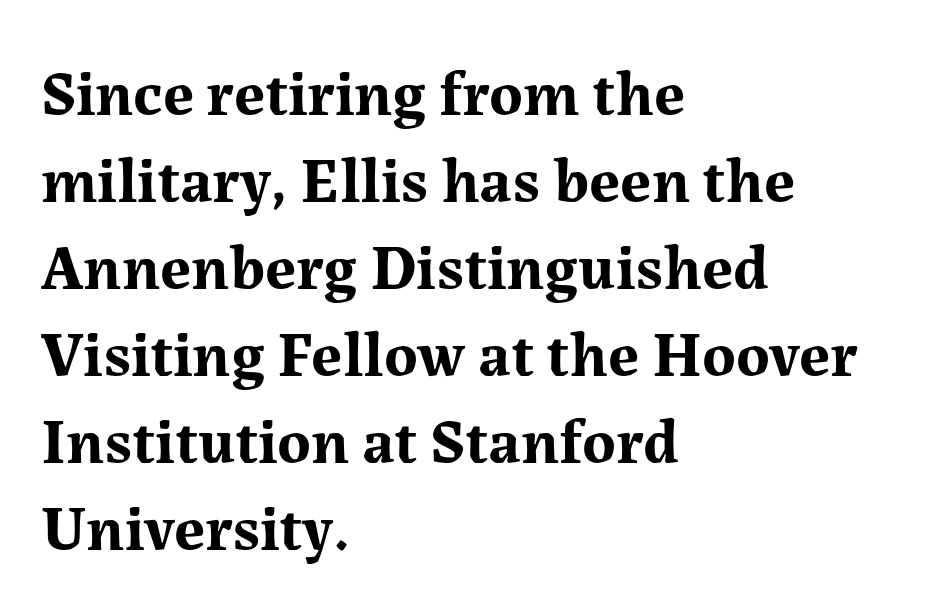
The image shows 64 px bold serif type, upright; set left-aligned, normal line spacing (1.36x), normal letter spacing, not underlined; medium stroke contrast and a medium x-height.
